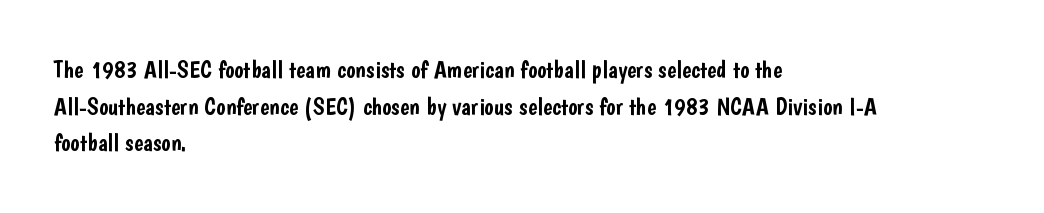
{"italic": "no", "underline": "no", "align": "left", "line_spacing": "normal", "line_spacing_ratio": 1.47, "letter_spacing": "normal", "letter_spacing_em": 0.0, "glyph_px": 25}
